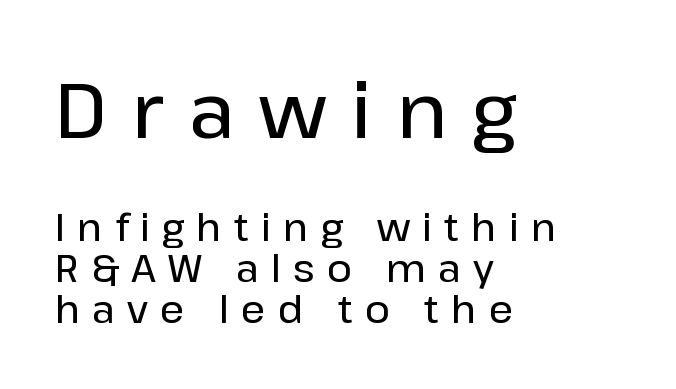
Here the designer chose a conventional face with non-uniform glyph widths. The passage shown is typeset with a sans-serif family. A typesetter would call this heavily tracked-out type. Unlike italic type, these characters show no tilt at all. No word sits above an underline. Line starts are locked; line ends wander.
